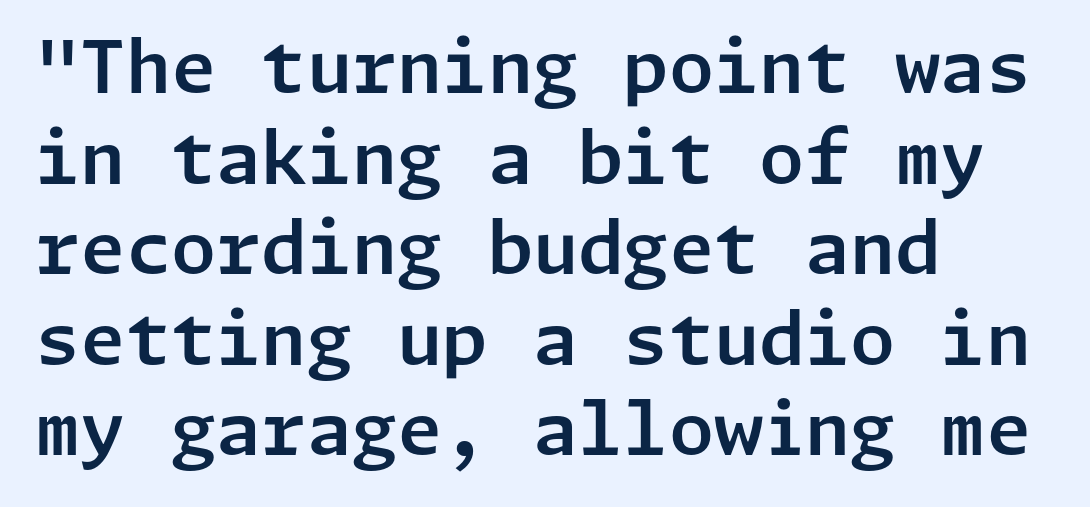
What kind of face is this? One without serifs — a sans. Inter-character spacing is left at the font's built-in metrics. The specimen omits any rule beneath the text block's lines. You can tell it's not italic because the verticals are truly vertical. Caption: multi-line text, flush left, ragged right.
